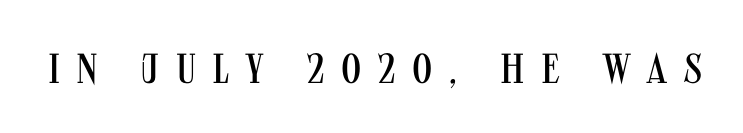
Q: Is the text bold? A: No.
Q: Is the text italic (slanted)? A: No, it is upright.
Q: Is the typeface a serif or a sans-serif typeface? A: Sans-serif.
Q: Is the text underlined? A: No.
Q: Is the spacing between letters normal or unusually wide? A: Unusually wide.
Q: Width (condensed, normal, or wide)? A: Condensed.
Q: Stroke contrast? A: Medium.
Q: x-height? A: Large.
Q: Monospaced? A: No.
